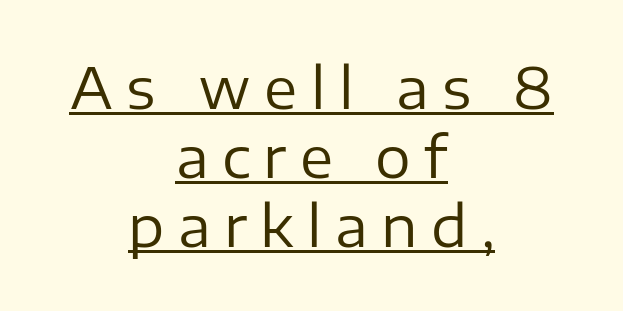
The image shows 56 px regular-weight sans-serif type, upright; set centered, line spacing 1.23x, unusually wide letter spacing (+0.24 em), underlined; low stroke contrast and a medium x-height.
